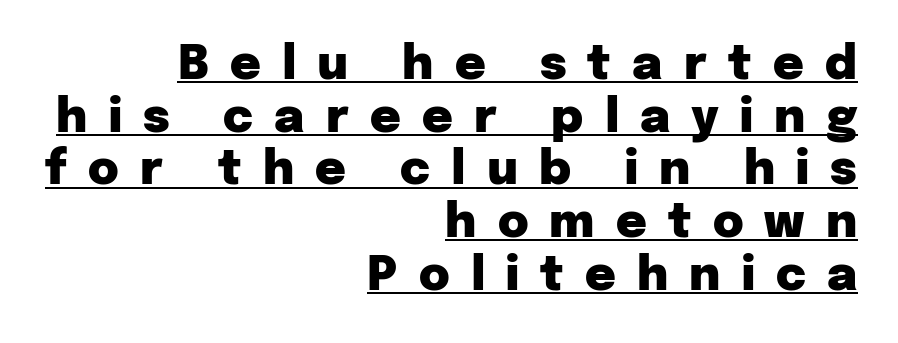
No feet cap the strokes, marking this as sans-serif type. These lines were composed using upright roman letters. One-word summary of the alignment: right. Honestly, the rows look squashed on top of each other.
